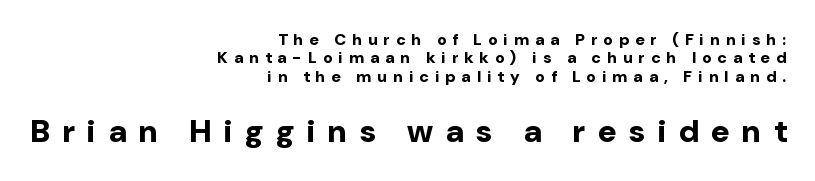
Q: Is the text bold? A: Yes.
Q: Is the text italic (slanted)? A: No, it is upright.
Q: Is the typeface a serif or a sans-serif typeface? A: Sans-serif.
Q: Is the text underlined? A: No.
Q: How is the paragraph aligned? A: Right-aligned.
Q: Is the spacing between letters normal or unusually wide? A: Unusually wide.
Q: Is the spacing between lines tight, normal or loose? A: Tight.
Q: Which block of text is set in a larger size, the first (top) or the second (bottom)? A: The second (bottom) one.
Q: Width (condensed, normal, or wide)? A: Normal.
Q: Stroke contrast? A: Low.
Q: x-height? A: Medium.
Q: Monospaced? A: No.
